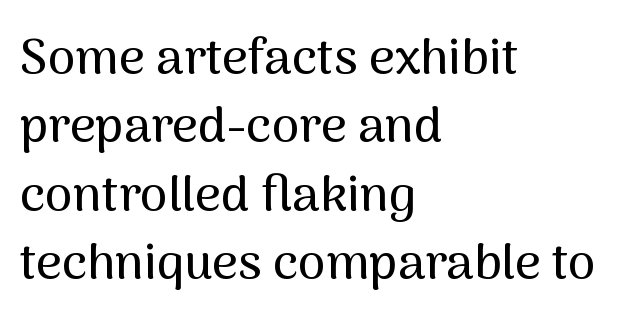
Casual observation: everything's shoved over to the left. This is roman type, the default non-slanted kind. The designer left line spacing at the default. Only glyphs here, with clear space below each row. The rendering uses natural spacing where letterforms have individual widths. The type family on display is of the sans-serif kind.
